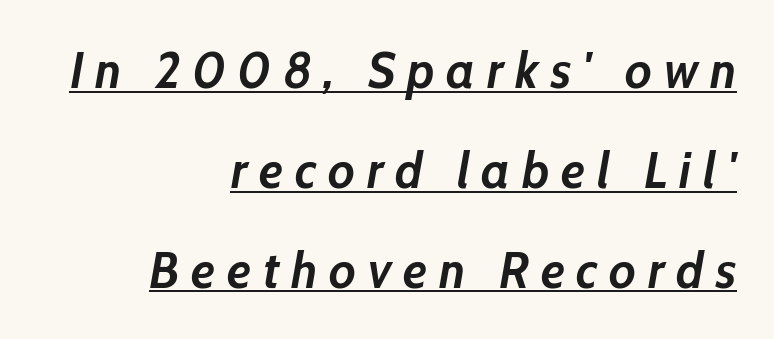
{"italic": "yes", "lean": "right", "slant_degrees": 10, "bold": "yes", "weight": "semibold", "width": "normal", "stroke_contrast": "low", "x_height": "medium", "monospaced": "no", "underline": "yes", "align": "right", "line_spacing": "loose", "line_spacing_ratio": 1.96, "letter_spacing": "wide", "letter_spacing_em": 0.23, "glyph_px": 51}
